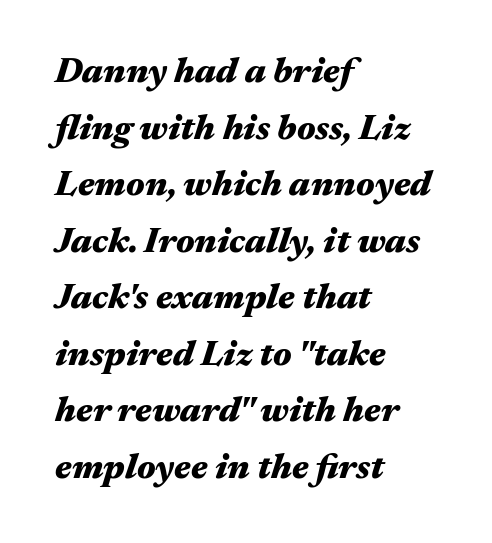
Here the designer chose a conventional face with non-uniform glyph widths. The passage shown stacks its lines at a standard gap. Glance below the letters and you will spot only blank space. Is the type slanted? Yes — the strokes lean at a clear angle. The compositor pushed each line to the left boundary. Between one letter and the next there's only the usual sliver of space.
